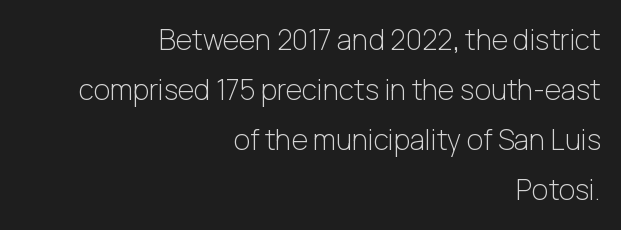
{"serif": "no", "italic": "no", "bold": "no", "weight": "light", "width": "normal", "stroke_contrast": "low", "x_height": "medium", "monospaced": "no", "underline": "no", "align": "right", "line_spacing_ratio": 1.79, "letter_spacing": "normal", "letter_spacing_em": 0.0, "glyph_px": 28}
